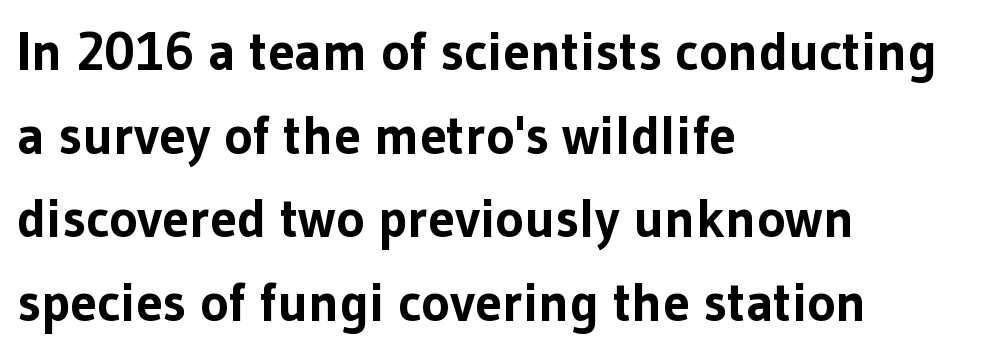
{"serif": "no", "italic": "no", "bold": "yes", "weight": "bold", "width": "normal", "stroke_contrast": "low", "x_height": "medium", "monospaced": "no", "underline": "no", "align": "left", "line_spacing": "normal", "line_spacing_ratio": 1.55, "letter_spacing": "normal", "letter_spacing_em": 0.0, "glyph_px": 54}
